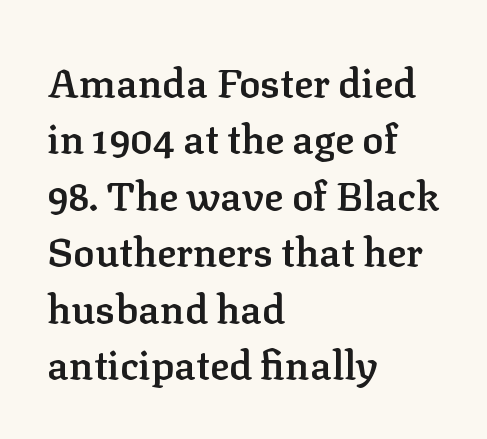
Q: Is the text bold? A: Semi-bold.
Q: Is the text italic (slanted)? A: No, it is upright.
Q: Is the typeface a serif or a sans-serif typeface? A: Serif.
Q: Is the text underlined? A: No.
Q: How is the paragraph aligned? A: Left-aligned.
Q: Is the spacing between letters normal or unusually wide? A: Normal.
Q: Is the spacing between lines tight, normal or loose? A: Normal.
Q: Width (condensed, normal, or wide)? A: Normal.
Q: Stroke contrast? A: Low.
Q: x-height? A: Medium.
Q: Monospaced? A: No.
